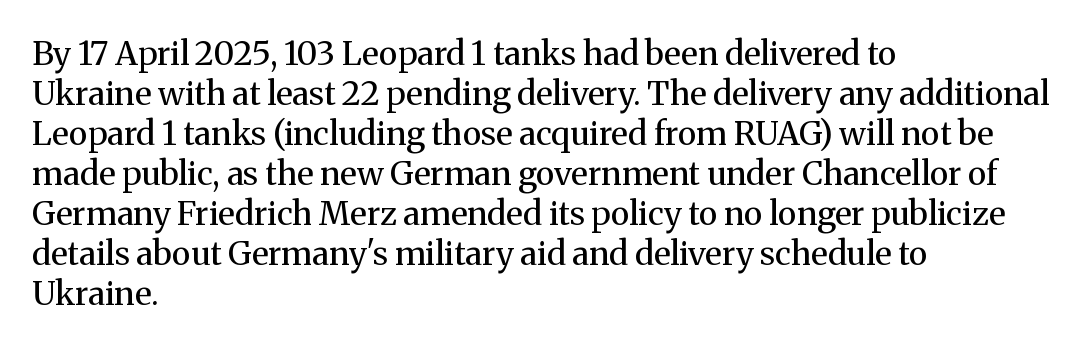
{"serif": "yes", "italic": "no", "bold": "no", "weight": "regular", "width": "normal", "stroke_contrast": "medium", "x_height": "medium", "monospaced": "no", "underline": "no", "align": "left", "line_spacing_ratio": 1.21, "letter_spacing": "normal", "letter_spacing_em": 0.0, "glyph_px": 33}
